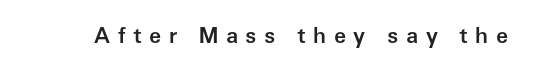
Caption: expanded tracking, letters set apart. The passage shown is not underscored anywhere. Quick note: not italic, upright. A fair bit of extra ink — the face is semibold, not bold.
